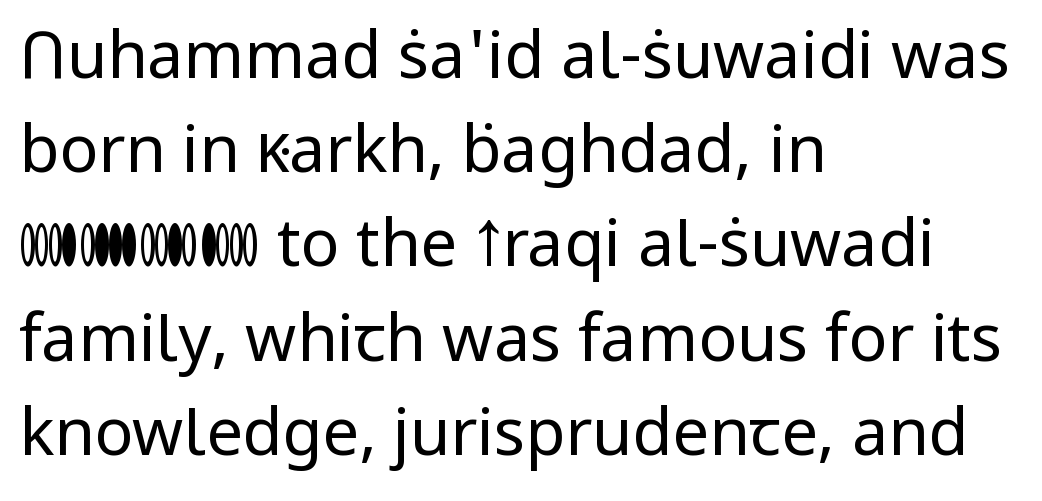
Type without underlining. Layout note: lines flush left. Notice how descenders clear the ascenders below comfortably — that's standard leading. These glyphs show unthickened strokes, regular width or finer.
